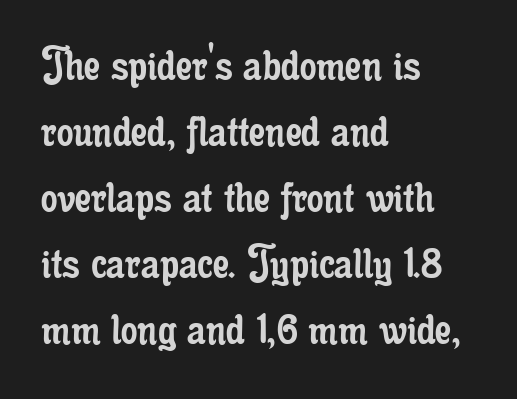
{"serif": "yes", "italic": "no", "bold": "no", "weight": "regular", "width": "condensed", "stroke_contrast": "low", "x_height": "small", "monospaced": "no", "underline": "no", "align": "left", "line_spacing": "normal", "line_spacing_ratio": 1.27, "letter_spacing": "normal", "letter_spacing_em": 0.0, "glyph_px": 52}
